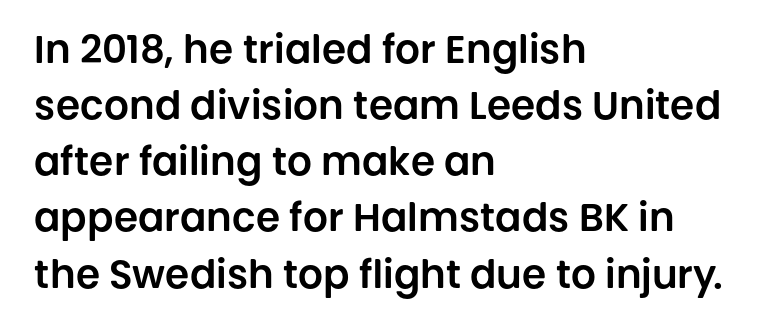
The image shows 39 px sans-serif type, upright; set left-aligned, normal line spacing (1.44x), normal letter spacing, not underlined; low stroke contrast and a large x-height.
